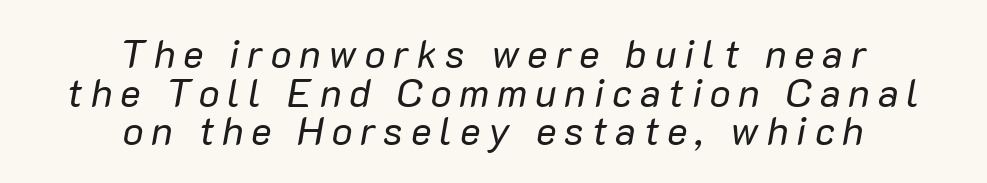
{"italic": "yes", "lean": "right", "slant_degrees": 10, "bold": "no", "weight": "regular", "width": "normal", "stroke_contrast": "low", "x_height": "medium", "monospaced": "no", "underline": "no", "align": "center", "line_spacing": "tight", "line_spacing_ratio": 0.99, "letter_spacing": "wide", "letter_spacing_em": 0.2, "glyph_px": 39}
